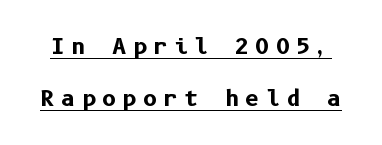
Widely set lines give the paragraph a tall, airy silhouette. Underlining? Definitely there. These lines carry a lot of weight — the face is fully bold. Is the letter spacing exaggerated? Yes — the characters are pushed far apart. A roman cut, with each character standing at attention.
